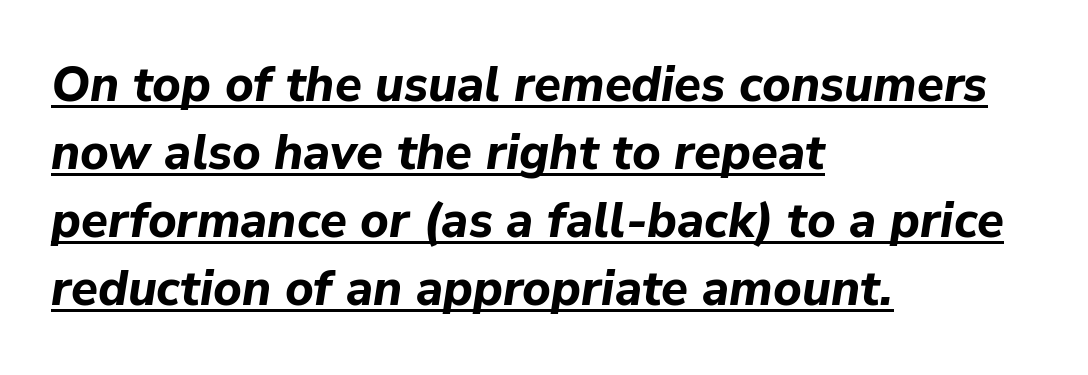
The lettering is marked with a stroke running underneath it. These lines stack with their left ends in a neat column. Normally led — the rows are evenly, conventionally spaced. These lines were composed using italics. There is no visible air inserted between adjacent glyphs.
